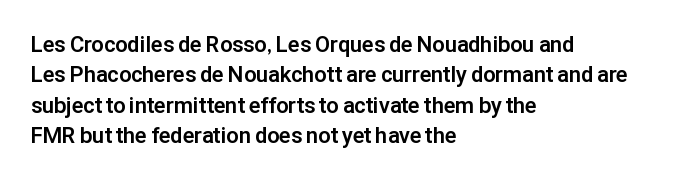
{"italic": "no", "bold": "yes", "underline": "no", "align": "left", "line_spacing": "normal", "line_spacing_ratio": 1.38, "letter_spacing": "normal", "letter_spacing_em": 0.0, "glyph_px": 22}
